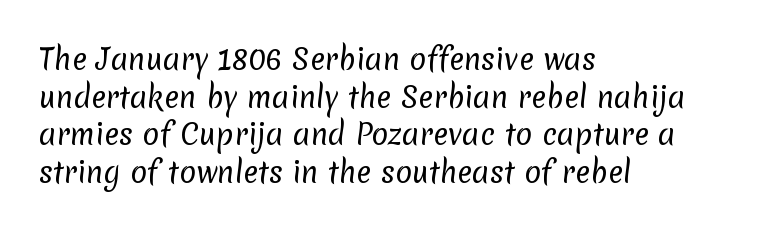
The image shows 28 px regular-weight sans-serif type; set left-aligned, normal line spacing (1.34x), normal letter spacing, not underlined; low stroke contrast and a medium x-height.
